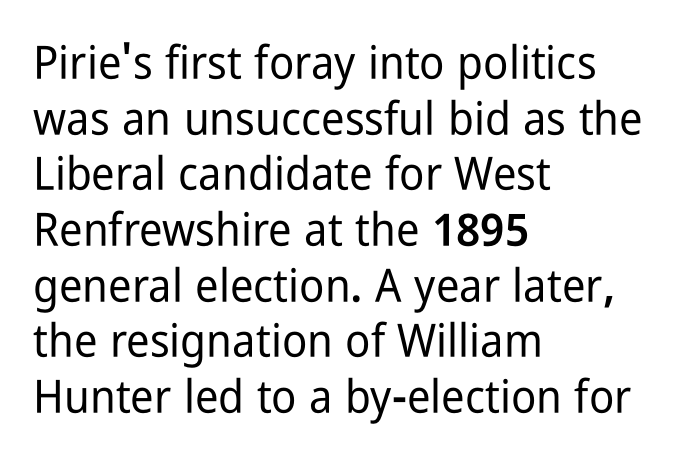
{"serif": "no", "italic": "no", "width": "condensed", "stroke_contrast": "low", "x_height": "medium", "monospaced": "no", "underline": "no", "align": "left", "line_spacing_ratio": 1.21, "letter_spacing": "normal", "letter_spacing_em": 0.0, "glyph_px": 46}
